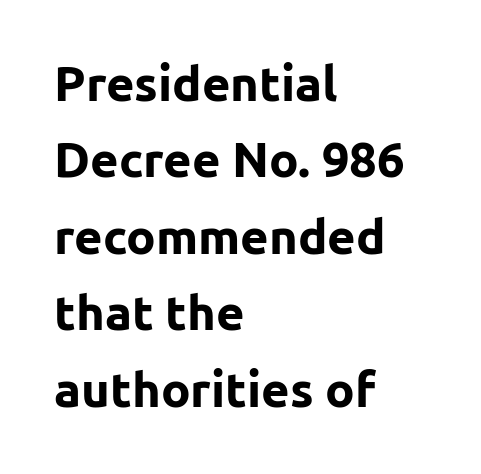
Only glyphs here, with clear space below each row. It's the straight-up-and-down kind of type. Whoever set this chose a conventional vertical rhythm. How are the letters spaced? Ordinarily, with no added tracking.
